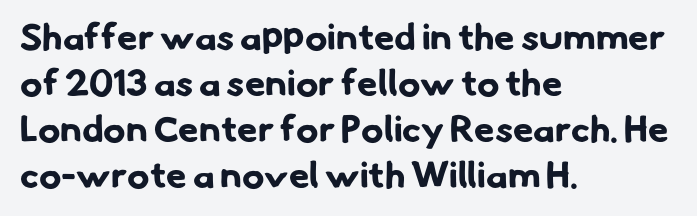
Spacing verdict: proportional, widths tailored to each character. Clear beneath every line of the passage. The letters carry no serifs — their stems end cleanly without finishing strokes. One-word summary of the alignment: left. Thick stems and heavy bowls — unmistakably bold. You could call the tracking neutral — neither tight nor loose.
